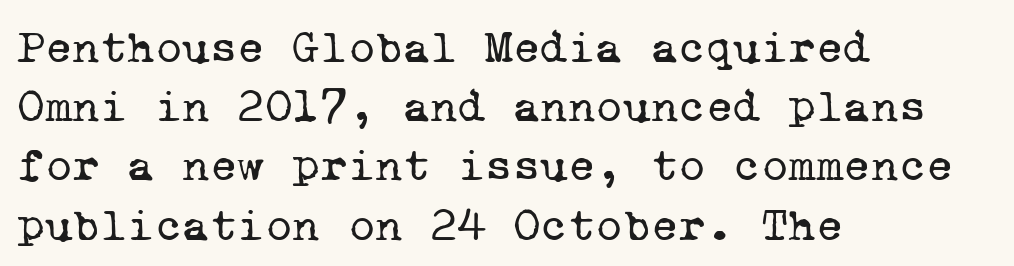
The image shows 47 px regular-weight serif type, monospaced; set left-aligned, normal line spacing (1.26x), normal letter spacing, not underlined; low stroke contrast and a medium x-height.
